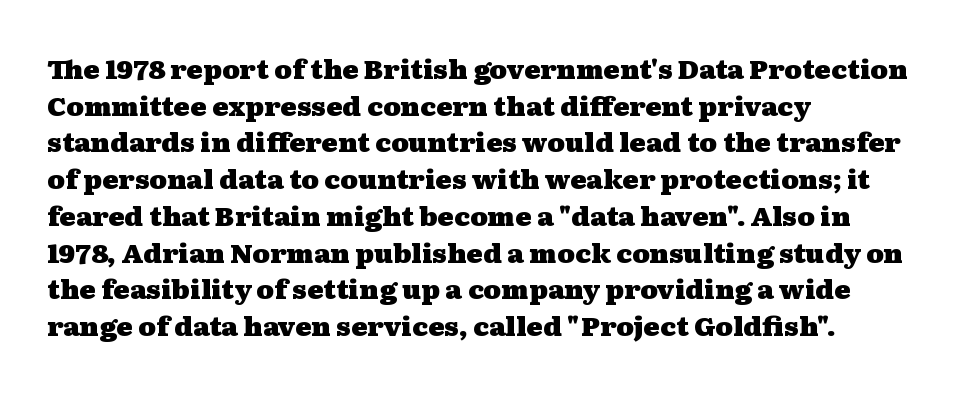
Casual observation: everything's shoved over to the left. Look at the tracking — it's just the regular setting, nothing added. The rendering uses a moderate line-height, typical for paragraphs. Decoration check: the copy has no underline. The face used here has the dense, thick strokes of a bold. The typography opts for an upright posture over an oblique one.
